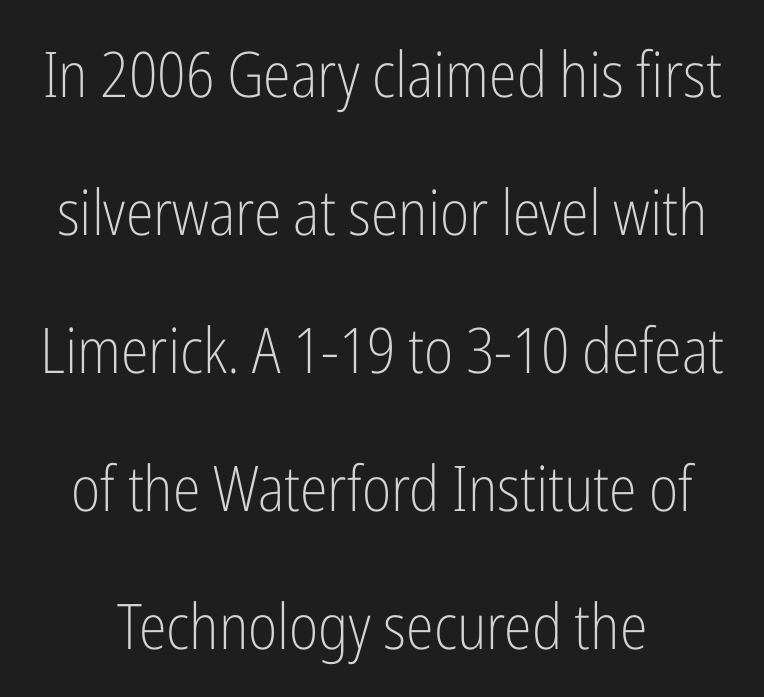
Tracking value appears to be zero — textbook default spacing. The axis of the letterforms is exactly vertical. Vertical stems look standard width or narrower in stroke. Is this a sans? Yes — the strokes have no serifs.
